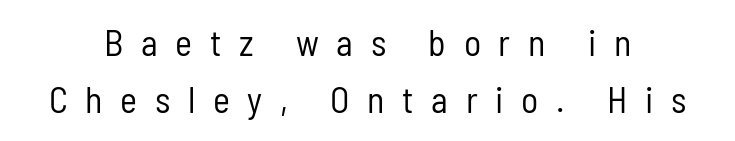
{"serif": "no", "italic": "no", "bold": "no", "weight": "regular", "width": "condensed", "stroke_contrast": "low", "x_height": "medium", "monospaced": "no", "underline": "no", "line_spacing": "normal", "line_spacing_ratio": 1.58, "letter_spacing": "wide", "letter_spacing_em": 0.49, "glyph_px": 36}
